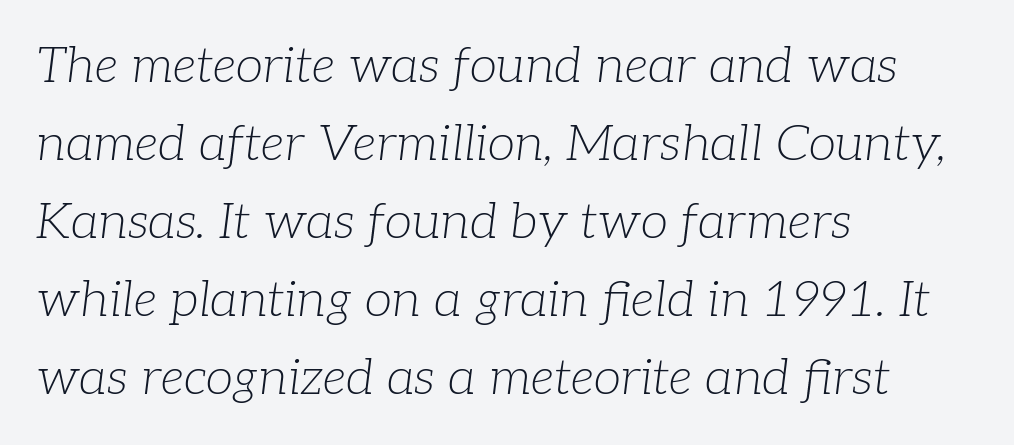
The image shows 50 px light serif type, italic (leaning right); set left-aligned, normal line spacing (1.56x), normal letter spacing, not underlined; low stroke contrast and a medium x-height.
